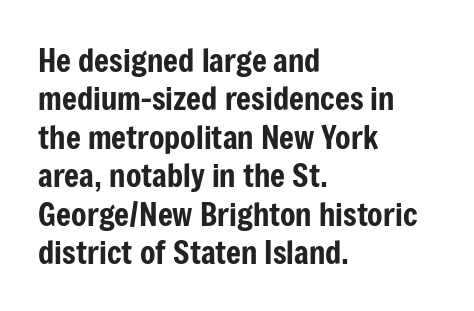
{"serif": "no", "italic": "no", "width": "condensed", "stroke_contrast": "low", "x_height": "medium", "monospaced": "no", "underline": "no", "align": "left", "line_spacing_ratio": 1.2, "letter_spacing": "normal", "letter_spacing_em": 0.0, "glyph_px": 32}
